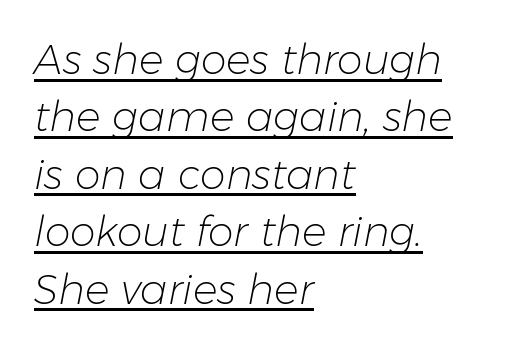
{"italic": "yes", "lean": "right", "slant_degrees": 11, "bold": "no", "weight": "light", "width": "normal", "stroke_contrast": "low", "x_height": "medium", "monospaced": "no", "underline": "yes", "align": "left", "line_spacing": "normal", "line_spacing_ratio": 1.4, "letter_spacing": "normal", "letter_spacing_em": 0.0, "glyph_px": 41}
